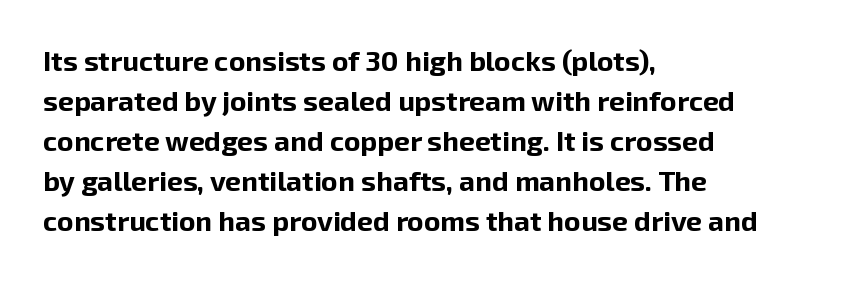
{"serif": "no", "italic": "no", "bold": "yes", "weight": "bold", "width": "normal", "stroke_contrast": "low", "x_height": "medium", "monospaced": "no", "underline": "no", "align": "left", "line_spacing": "normal", "line_spacing_ratio": 1.43, "letter_spacing": "normal", "letter_spacing_em": 0.0, "glyph_px": 28}
